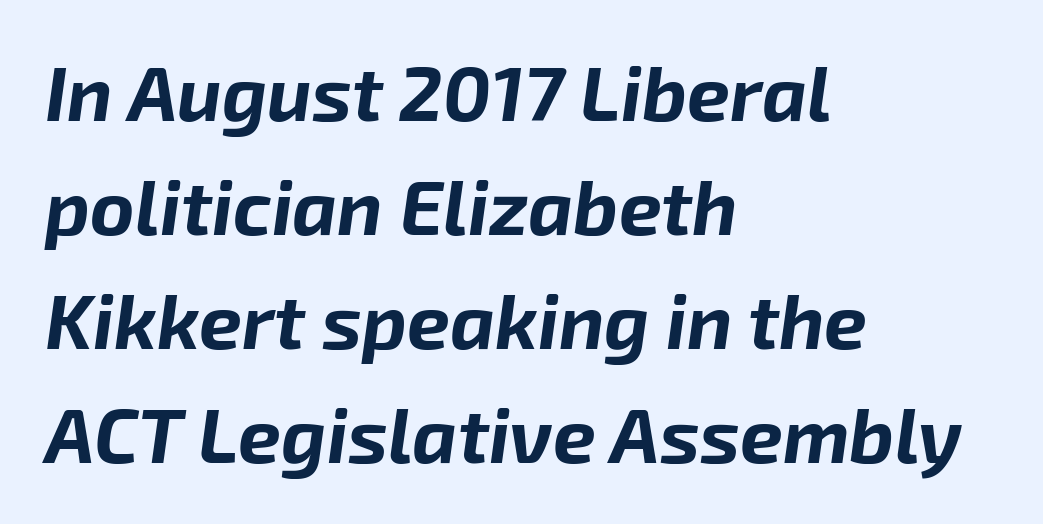
{"italic": "yes", "lean": "right", "slant_degrees": 8, "bold": "yes", "weight": "bold", "width": "normal", "stroke_contrast": "low", "x_height": "medium", "monospaced": "no", "underline": "no", "align": "left", "line_spacing": "normal", "line_spacing_ratio": 1.5, "letter_spacing": "normal", "letter_spacing_em": 0.0, "glyph_px": 76}
